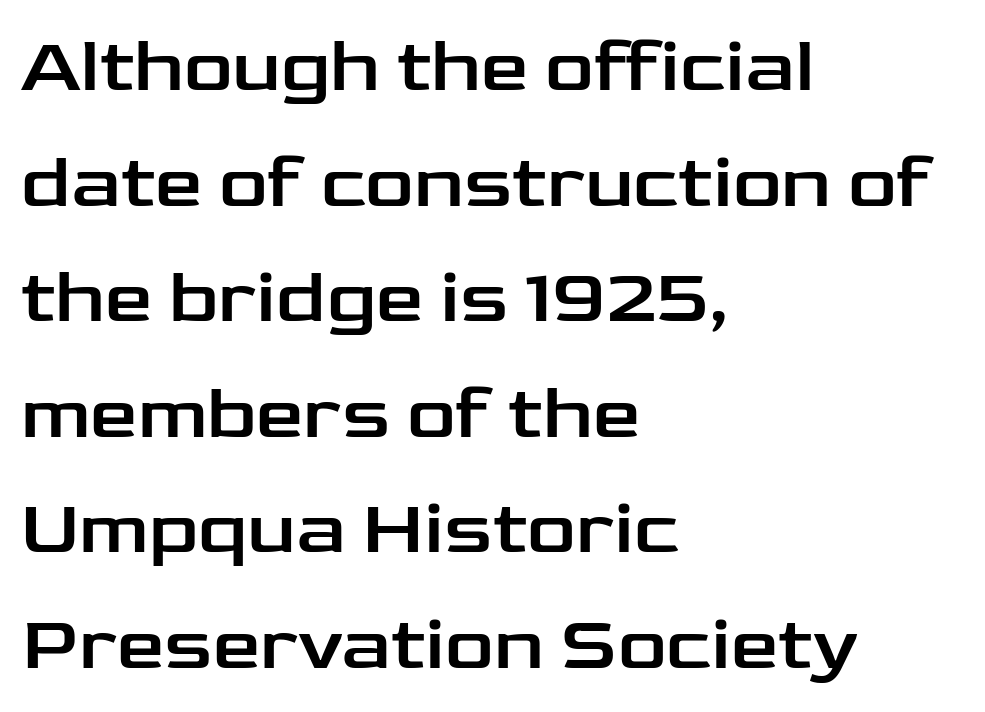
{"serif": "no", "italic": "no", "width": "wide", "stroke_contrast": "low", "x_height": "medium", "monospaced": "no", "underline": "no", "align": "left", "line_spacing": "normal", "line_spacing_ratio": 1.52, "letter_spacing": "normal", "letter_spacing_em": 0.0, "glyph_px": 76}
